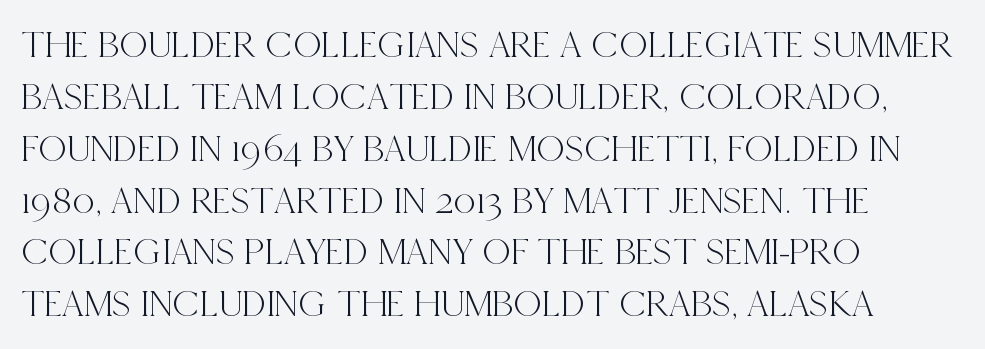
The passage is arranged the way most books set body copy — flush left. Honestly, the letter spacing is just normal — you wouldn't notice it. The zone under the glyphs is completely vacant. Proportional: the letters do not fall into vertical columns.
